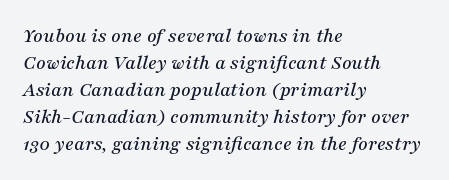
Q: Is the text italic (slanted)? A: Yes, it leans right by about 16 degrees.
Q: Is the text underlined? A: No.
Q: How is the paragraph aligned? A: Left-aligned.
Q: Is the spacing between letters normal or unusually wide? A: Normal.
Q: Is the spacing between lines tight, normal or loose? A: Normal.
